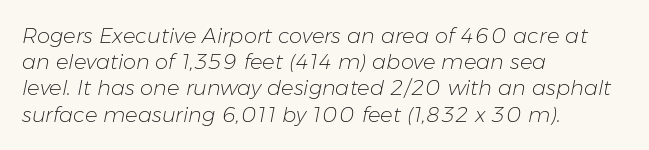
The foot of each line stays bare and open. Compared with a typical body face, this is equally light or lighter still. Designer's note — italics engaged. Tracking here is standard; glyphs follow each other at the usual distance. Notice how descenders clear the ascenders below comfortably — that's standard leading. All the whitespace from short lines collects on the right.
